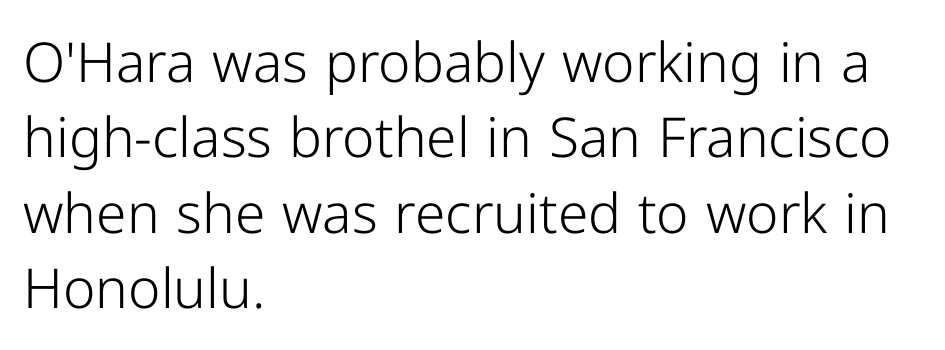
Anything drawn beneath the words? Only blank space. Posture: vertical. Stem width sits at or under what a default text font uses. Leading: standard. Compared with a centered layout, this one pins lines to the left instead.
